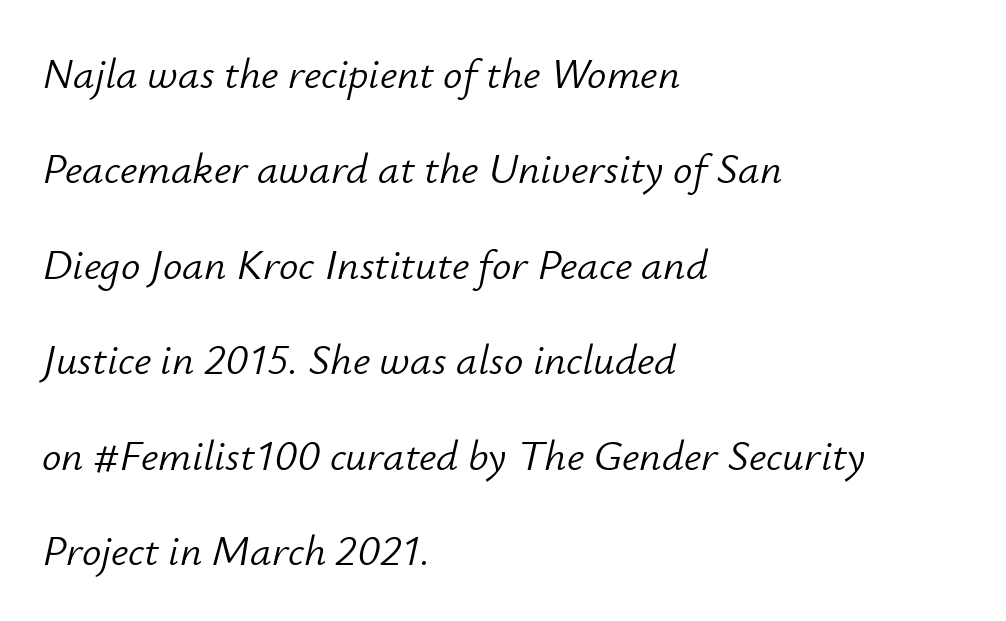
{"italic": "yes", "lean": "right", "slant_degrees": 12, "bold": "no", "weight": "light", "width": "normal", "stroke_contrast": "low", "x_height": "small", "monospaced": "no", "underline": "no", "align": "left", "line_spacing": "loose", "line_spacing_ratio": 2.22, "letter_spacing": "normal", "letter_spacing_em": 0.0, "glyph_px": 43}
